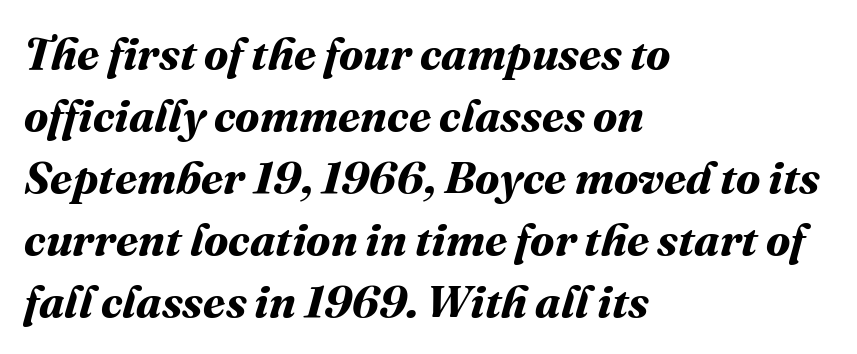
The image shows 45 px bold type; set left-aligned, normal line spacing (1.38x), normal letter spacing, not underlined; medium stroke contrast and a medium x-height.
